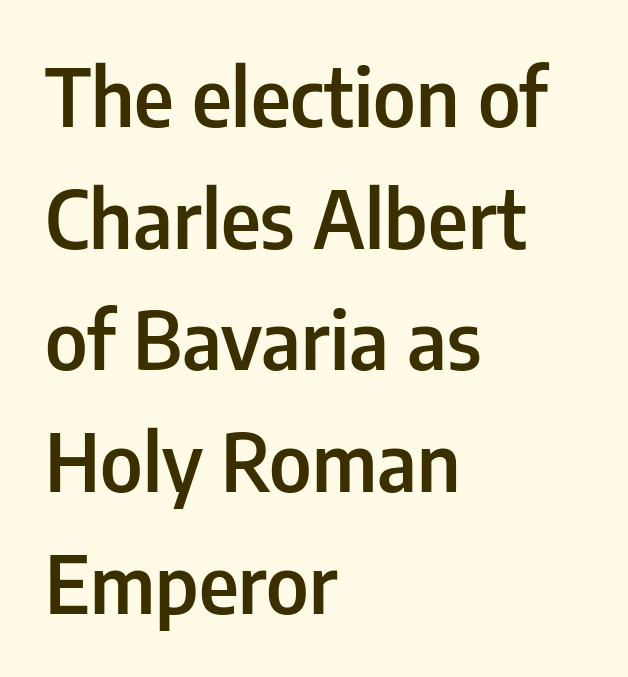
Q: Is the text bold? A: Semi-bold.
Q: Is the text italic (slanted)? A: No, it is upright.
Q: Is the typeface a serif or a sans-serif typeface? A: Sans-serif.
Q: Is the text underlined? A: No.
Q: How is the paragraph aligned? A: Left-aligned.
Q: Is the spacing between letters normal or unusually wide? A: Normal.
Q: Is the spacing between lines tight, normal or loose? A: Normal.
Q: Width (condensed, normal, or wide)? A: Condensed.
Q: Stroke contrast? A: Low.
Q: x-height? A: Medium.
Q: Monospaced? A: No.
